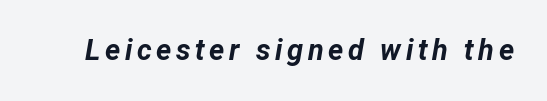
{"italic": "yes", "lean": "right", "slant_degrees": 12, "bold": "yes", "weight": "bold", "width": "normal", "stroke_contrast": "low", "x_height": "medium", "monospaced": "no", "underline": "no", "glyph_px": 29}
